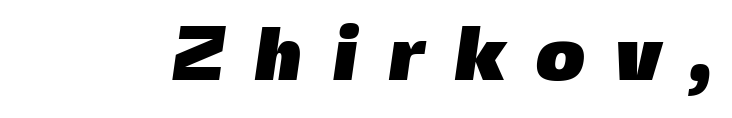
{"serif": "no", "bold": "yes", "weight": "heavy", "width": "normal", "x_height": "medium", "monospaced": "no", "underline": "no", "letter_spacing": "wide", "letter_spacing_em": 0.38, "glyph_px": 77}
